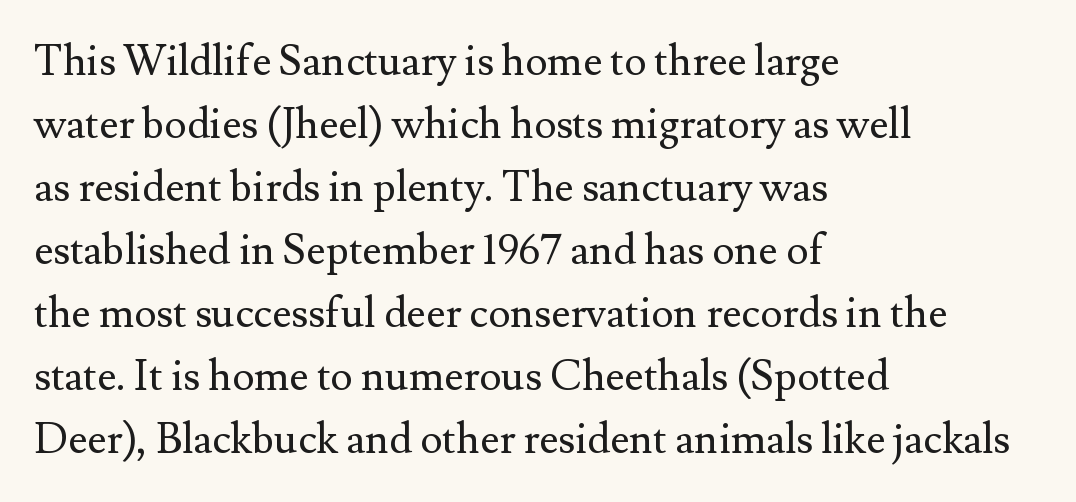
The image shows 42 px regular-weight serif type, upright; set left-aligned, normal line spacing (1.5x), normal letter spacing, not underlined; medium stroke contrast and a small x-height.
